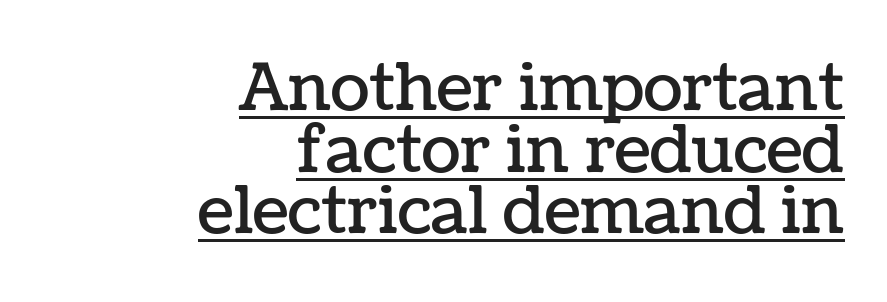
{"italic": "no", "width": "normal", "stroke_contrast": "low", "x_height": "medium", "monospaced": "no", "underline": "yes", "align": "right", "line_spacing": "tight", "line_spacing_ratio": 0.95, "letter_spacing": "normal", "letter_spacing_em": 0.0, "glyph_px": 65}
